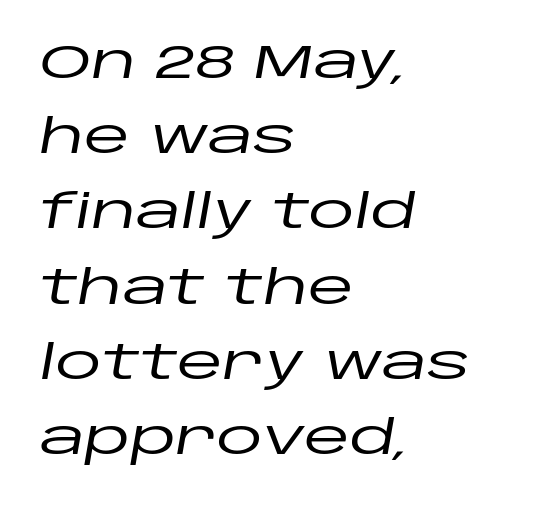
The image shows 47 px wide type, italic (leaning right); set left-aligned, normal line spacing (1.6x), normal letter spacing, not underlined; low stroke contrast and a large x-height.
